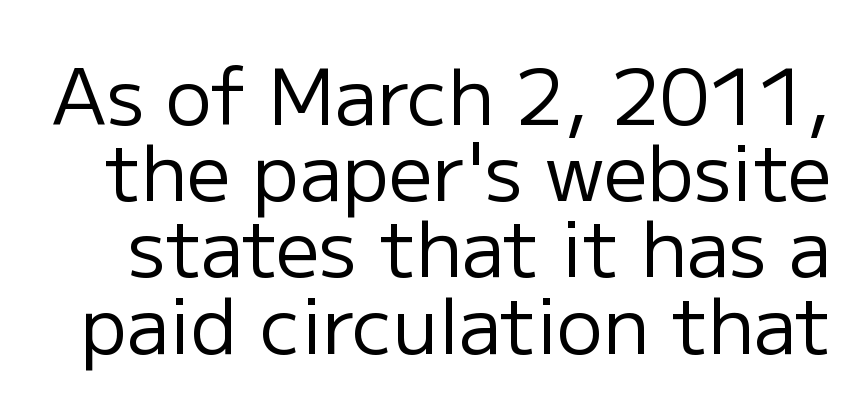
The image shows 77 px regular-weight sans-serif type, upright; set tight line spacing (0.99x), normal letter spacing, not underlined; low stroke contrast and a medium x-height.
